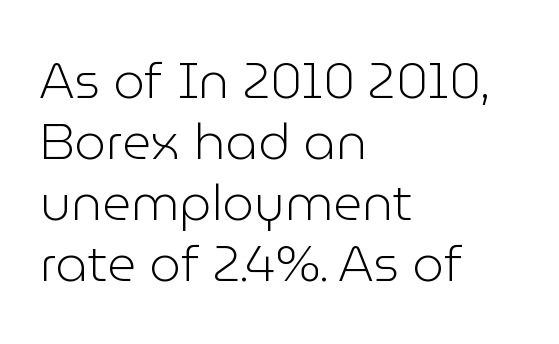
Every row of glyphs begins at an identical x-position on the left. Note the varied advance widths — an 'i' is clearly narrower than an 'm'. It's the straight-up-and-down kind of type. The area under the type is left untouched. These lines are composed in type without serifs.
